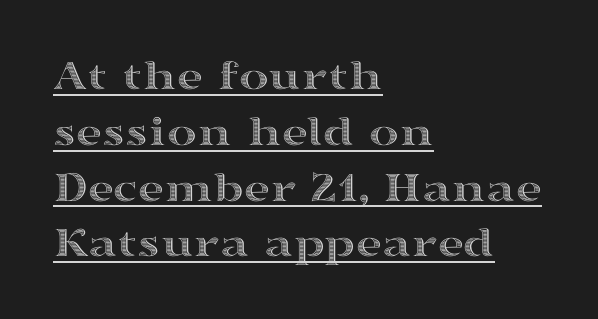
{"italic": "no", "width": "wide", "x_height": "medium", "monospaced": "no", "underline": "yes", "align": "left", "line_spacing_ratio": 1.24, "letter_spacing": "normal", "letter_spacing_em": 0.0, "glyph_px": 45}
